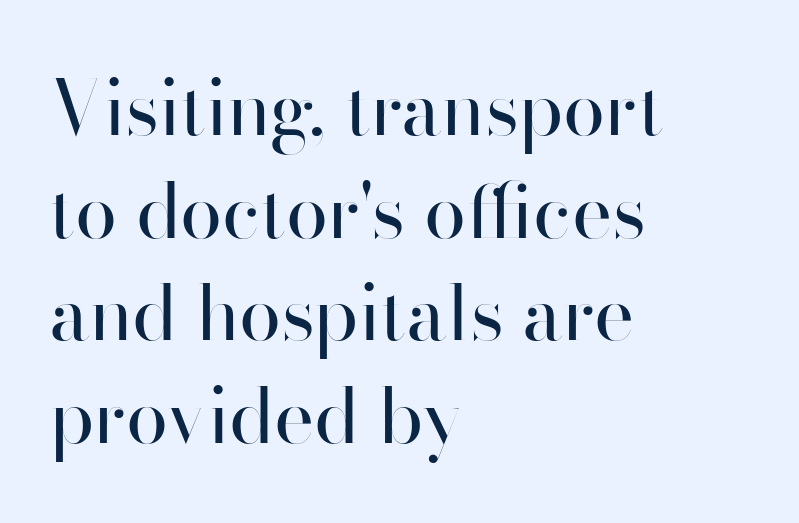
Anything drawn beneath the words? Only blank space. In terms of letterform style, serifs are entirely absent. This sample uses plain, unmodified letter spacing. The leading is moderate, giving the passage an even texture.
